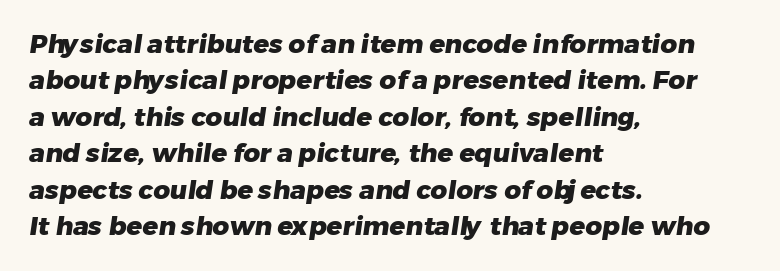
{"bold": "yes", "underline": "no", "align": "left", "line_spacing": "normal", "line_spacing_ratio": 1.4, "letter_spacing": "normal", "letter_spacing_em": 0.0, "glyph_px": 26}
